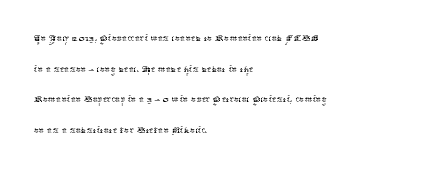
{"italic": "no", "bold": "no", "underline": "no", "align": "left", "line_spacing_ratio": 1.23, "letter_spacing": "normal", "letter_spacing_em": 0.0, "glyph_px": 25}
